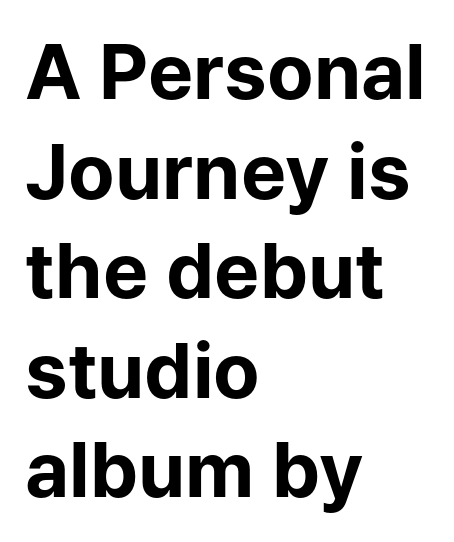
Its strokes are broad and dark, the hallmark of bold type. Notice how the stems are strictly vertical — no italics here. The horizontal fit of the characters is conventional and even. Looks like regular typesetting: each glyph gets only the width it needs.
